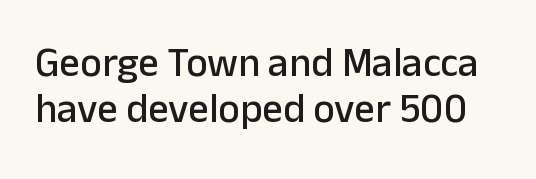
Leading: reduced. The passage shown is typed in a proportional face where columns would drift. Regarding serifs, this sample does without them. The font's upright variant was chosen for this text. The letterforms sit shoulder to shoulder at normal distance.
